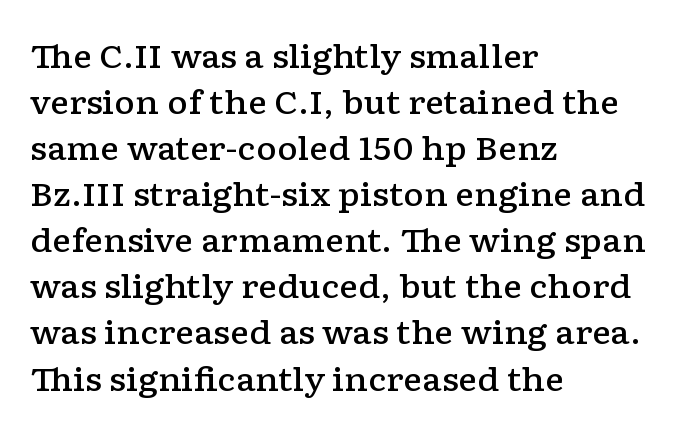
Q: Is the text bold? A: Semi-bold.
Q: Is the text italic (slanted)? A: No, it is upright.
Q: Is the typeface a serif or a sans-serif typeface? A: Serif.
Q: Is the text underlined? A: No.
Q: How is the paragraph aligned? A: Left-aligned.
Q: Is the spacing between letters normal or unusually wide? A: Normal.
Q: Is the spacing between lines tight, normal or loose? A: Normal.
Q: Width (condensed, normal, or wide)? A: Wide.
Q: Stroke contrast? A: Low.
Q: x-height? A: Medium.
Q: Monospaced? A: No.
